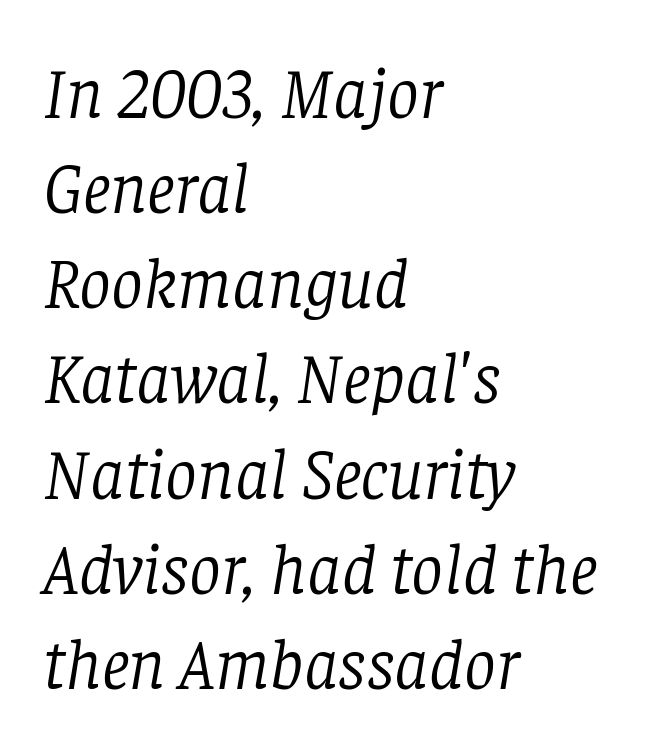
{"serif": "yes", "italic": "yes", "lean": "right", "slant_degrees": 8, "bold": "no", "weight": "light", "width": "normal", "stroke_contrast": "low", "x_height": "large", "monospaced": "no", "underline": "no", "align": "left", "line_spacing": "normal", "line_spacing_ratio": 1.34, "letter_spacing": "normal", "letter_spacing_em": 0.0, "glyph_px": 71}
